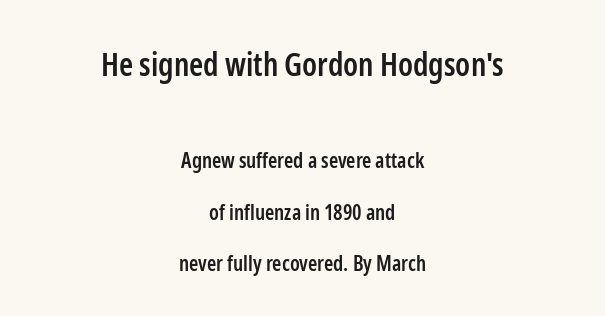
Q: Is the text bold? A: Semi-bold.
Q: Is the text italic (slanted)? A: No, it is upright.
Q: Is the typeface a serif or a sans-serif typeface? A: Sans-serif.
Q: Is the text underlined? A: No.
Q: How is the paragraph aligned? A: Centered.
Q: Is the spacing between letters normal or unusually wide? A: Normal.
Q: Is the spacing between lines tight, normal or loose? A: Loose.
Q: Which block of text is set in a larger size, the first (top) or the second (bottom)? A: The first (top) one.
Q: Width (condensed, normal, or wide)? A: Condensed.
Q: Stroke contrast? A: Low.
Q: x-height? A: Medium.
Q: Monospaced? A: No.
